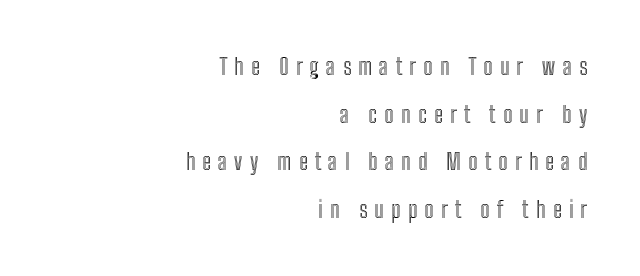
Q: Is the text italic (slanted)? A: No, it is upright.
Q: Is the text underlined? A: No.
Q: How is the paragraph aligned? A: Right-aligned.
Q: Is the spacing between letters normal or unusually wide? A: Unusually wide.
Q: Is the spacing between lines tight, normal or loose? A: Loose.
